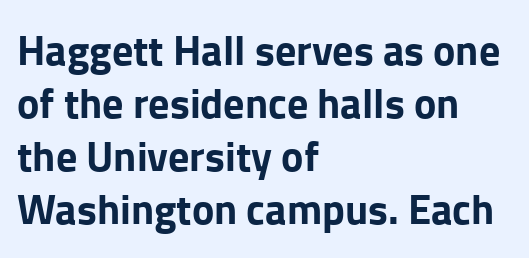
Q: Is the text bold? A: Yes.
Q: Is the text italic (slanted)? A: No, it is upright.
Q: Is the typeface a serif or a sans-serif typeface? A: Sans-serif.
Q: Is the text underlined? A: No.
Q: How is the paragraph aligned? A: Left-aligned.
Q: Is the spacing between letters normal or unusually wide? A: Normal.
Q: Is the spacing between lines tight, normal or loose? A: Normal.
Q: Width (condensed, normal, or wide)? A: Normal.
Q: Stroke contrast? A: Low.
Q: x-height? A: Medium.
Q: Monospaced? A: No.
